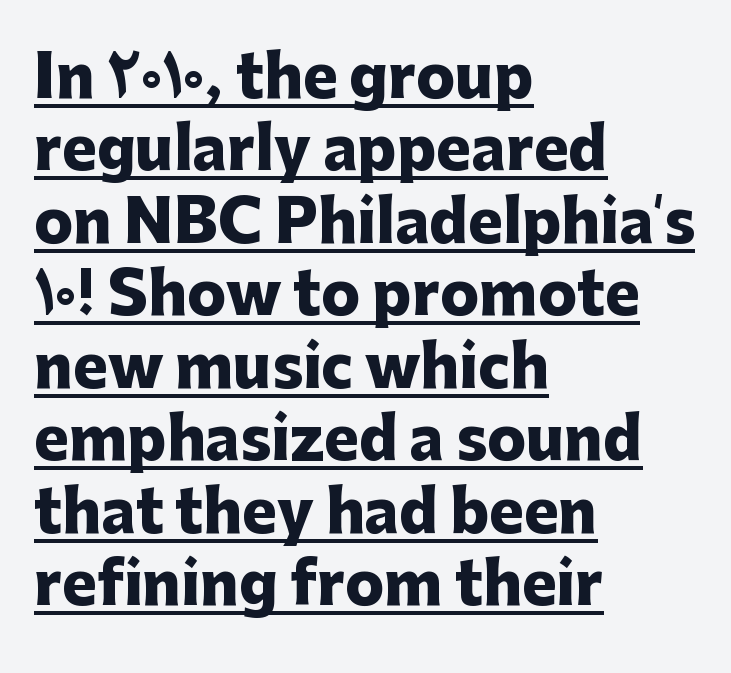
Q: Is the text bold? A: Yes.
Q: Is the text italic (slanted)? A: No, it is upright.
Q: Is the typeface a serif or a sans-serif typeface? A: Sans-serif.
Q: Is the text underlined? A: Yes.
Q: How is the paragraph aligned? A: Left-aligned.
Q: Is the spacing between letters normal or unusually wide? A: Normal.
Q: Is the spacing between lines tight, normal or loose? A: Normal.
Q: Width (condensed, normal, or wide)? A: Normal.
Q: Stroke contrast? A: Low.
Q: x-height? A: Medium.
Q: Monospaced? A: No.
